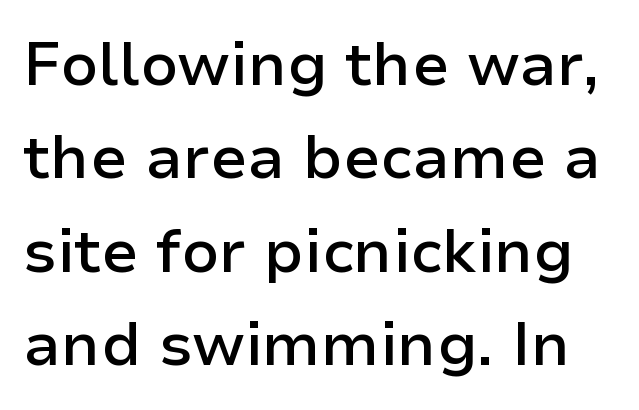
Descenders are the only things crossing below the line. Spacing verdict: proportional, widths tailored to each character. The face used here is a semibold: visibly heavier than regular, lighter than bold. Quick note: not italic, upright.
